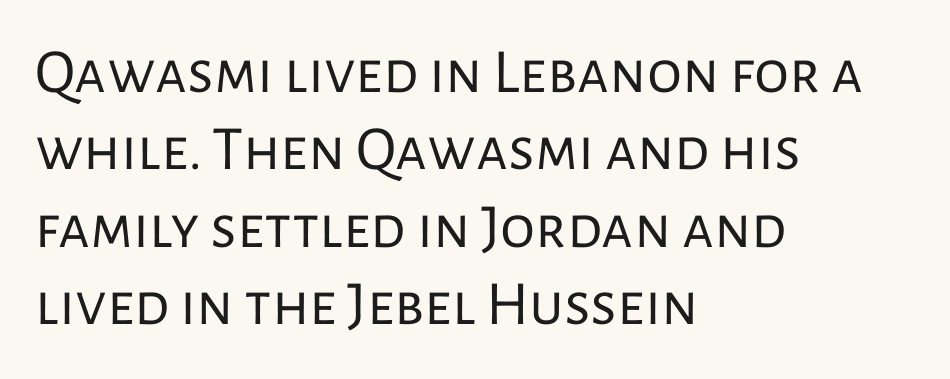
The image shows 63 px regular-weight sans-serif type, upright; set left-aligned, line spacing 1.23x, normal letter spacing, not underlined; low stroke contrast and a medium x-height.
